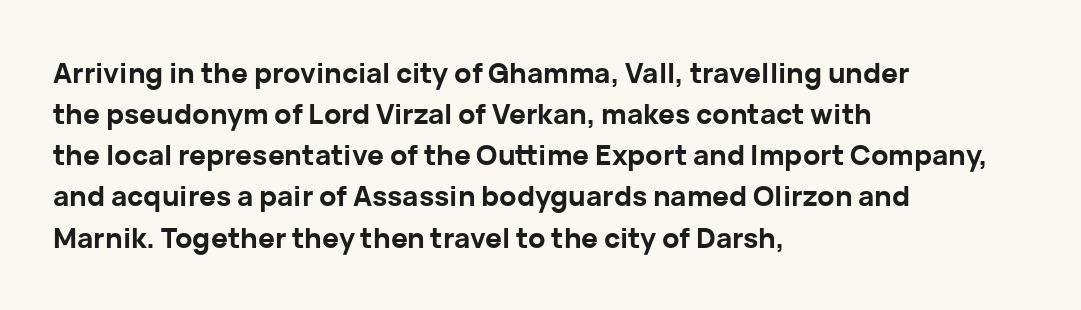
{"serif": "no", "italic": "no", "bold": "yes", "weight": "bold", "width": "normal", "stroke_contrast": "low", "x_height": "medium", "monospaced": "no", "underline": "no", "align": "left", "line_spacing": "normal", "line_spacing_ratio": 1.47, "letter_spacing": "normal", "letter_spacing_em": 0.0, "glyph_px": 28}
